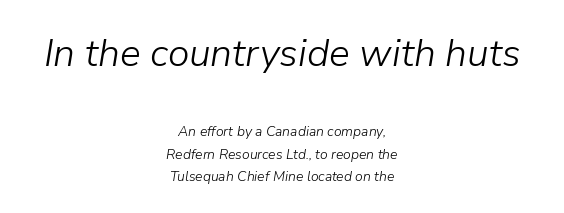
{"italic": "yes", "lean": "right", "slant_degrees": 9, "bold": "no", "weight": "light", "width": "normal", "stroke_contrast": "low", "x_height": "medium", "monospaced": "no", "underline": "no", "align": "center", "line_spacing": "normal", "line_spacing_ratio": 1.63, "letter_spacing": "normal", "letter_spacing_em": 0.0, "larger_block": "first", "size_ratio": 2.79, "glyph_px": 39}
